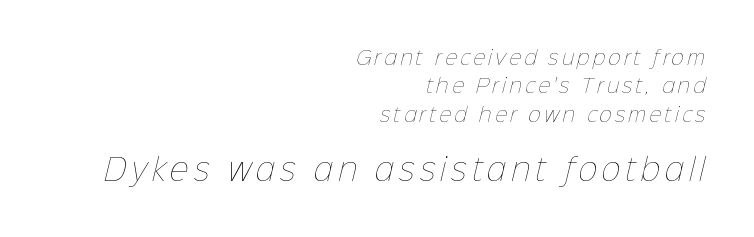
Q: Is the text bold? A: No.
Q: Is the text underlined? A: No.
Q: How is the paragraph aligned? A: Right-aligned.
Q: Is the spacing between lines tight, normal or loose? A: Normal.
Q: Which block of text is set in a larger size, the first (top) or the second (bottom)? A: The second (bottom) one.
Q: Width (condensed, normal, or wide)? A: Normal.
Q: Stroke contrast? A: Low.
Q: x-height? A: Medium.
Q: Monospaced? A: No.
